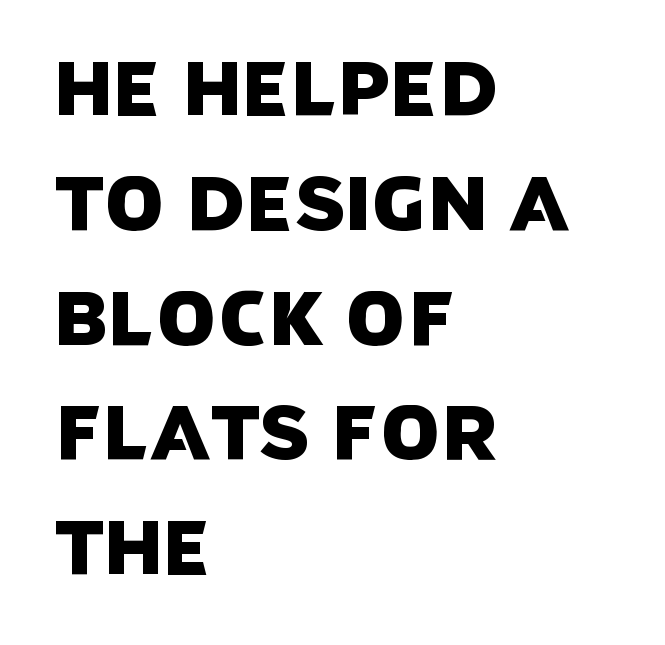
Q: Is the typeface a serif or a sans-serif typeface? A: Sans-serif.
Q: Is the text underlined? A: No.
Q: How is the paragraph aligned? A: Left-aligned.
Q: Is the spacing between letters normal or unusually wide? A: Normal.
Q: Is the spacing between lines tight, normal or loose? A: Normal.
Q: Width (condensed, normal, or wide)? A: Normal.
Q: Stroke contrast? A: Low.
Q: x-height? A: Large.
Q: Monospaced? A: No.
